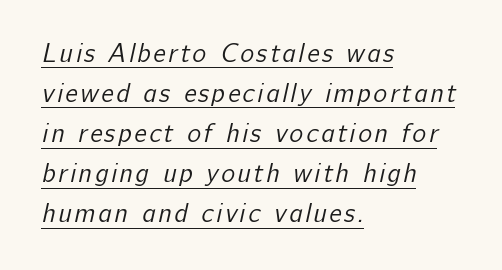
{"bold": "no", "underline": "yes", "align": "left", "line_spacing": "normal", "line_spacing_ratio": 1.54, "glyph_px": 26}
